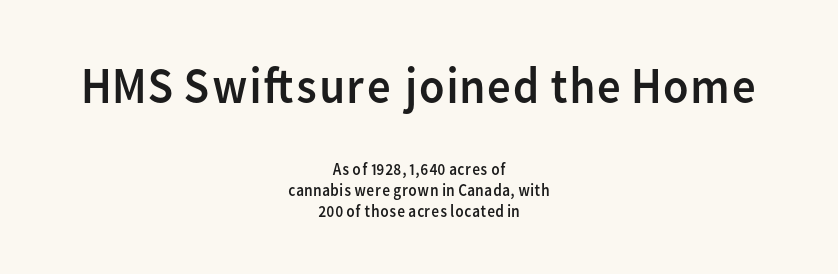
Q: Is the text bold? A: No.
Q: Is the text italic (slanted)? A: No, it is upright.
Q: Is the typeface a serif or a sans-serif typeface? A: Sans-serif.
Q: Is the text underlined? A: No.
Q: How is the paragraph aligned? A: Centered.
Q: Is the spacing between letters normal or unusually wide? A: Normal.
Q: Is the spacing between lines tight, normal or loose? A: Normal.
Q: Which block of text is set in a larger size, the first (top) or the second (bottom)? A: The first (top) one.
Q: Width (condensed, normal, or wide)? A: Normal.
Q: Stroke contrast? A: Low.
Q: x-height? A: Medium.
Q: Monospaced? A: No.
